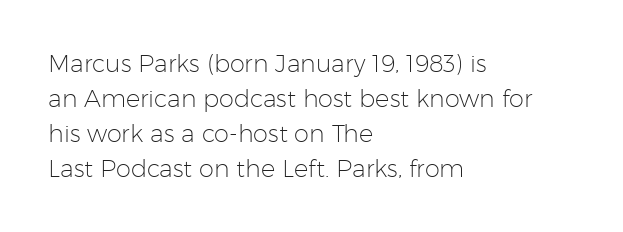
{"italic": "no", "bold": "no", "underline": "no", "align": "left", "line_spacing": "normal", "line_spacing_ratio": 1.46, "letter_spacing": "normal", "letter_spacing_em": 0.0, "glyph_px": 24}
